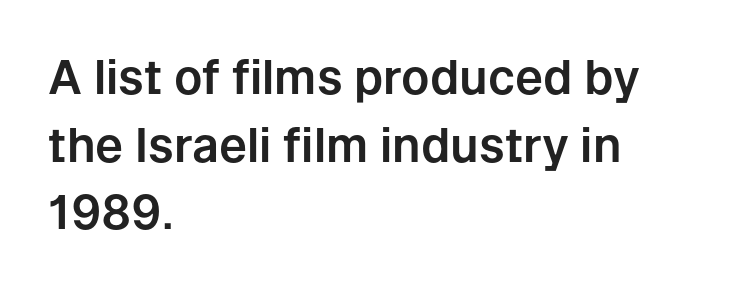
{"serif": "no", "italic": "no", "width": "normal", "stroke_contrast": "low", "x_height": "medium", "monospaced": "no", "underline": "no", "align": "left", "line_spacing": "normal", "line_spacing_ratio": 1.44, "letter_spacing": "normal", "letter_spacing_em": 0.0, "glyph_px": 47}
